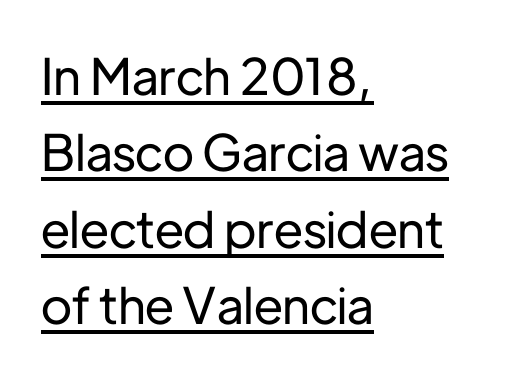
The image shows 50 px sans-serif type, upright; set left-aligned, normal line spacing (1.53x), normal letter spacing, underlined; low stroke contrast and a medium x-height.
